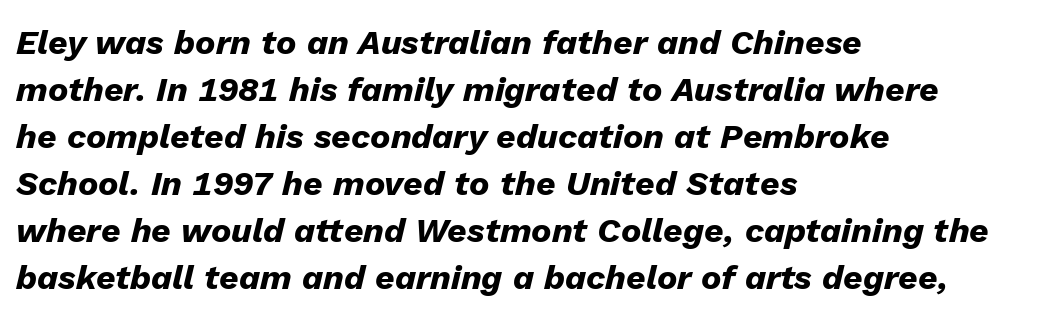
{"italic": "yes", "lean": "right", "slant_degrees": 13, "bold": "yes", "weight": "heavy", "width": "normal", "stroke_contrast": "low", "x_height": "medium", "monospaced": "no", "underline": "no", "align": "left", "line_spacing": "normal", "line_spacing_ratio": 1.38, "letter_spacing": "normal", "letter_spacing_em": 0.0, "glyph_px": 34}
